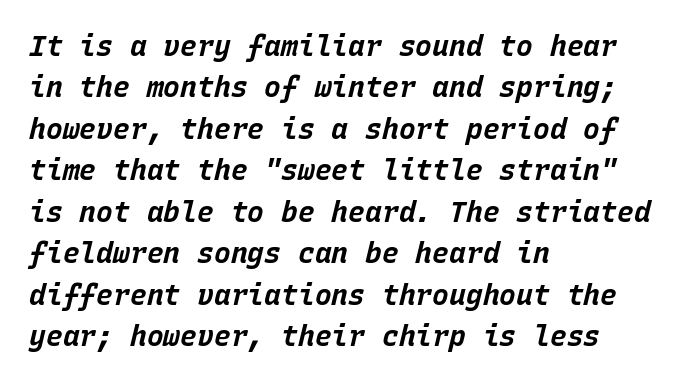
These words are printed bold, with thick strokes throughout. Do the characters align in a grid? Yes, the font is monospaced. Notice how the passage keeps a crisp vertical edge on the left only. Notice how the stems are inclined rather than vertical — that's the hallmark of italics. Does the leading feel generous? No, just average. Underlining? Definitely not there.
